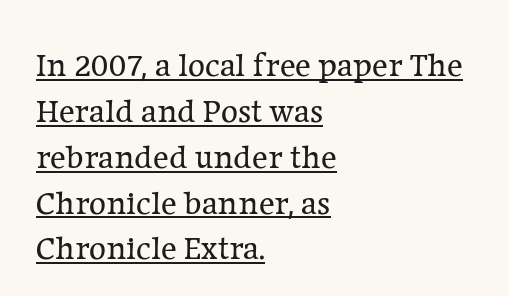
Q: Is the text bold? A: No.
Q: Is the text italic (slanted)? A: No, it is upright.
Q: Is the typeface a serif or a sans-serif typeface? A: Serif.
Q: Is the text underlined? A: Yes.
Q: How is the paragraph aligned? A: Left-aligned.
Q: Is the spacing between letters normal or unusually wide? A: Normal.
Q: Is the spacing between lines tight, normal or loose? A: Normal.
Q: Width (condensed, normal, or wide)? A: Normal.
Q: Stroke contrast? A: Low.
Q: x-height? A: Medium.
Q: Monospaced? A: No.
